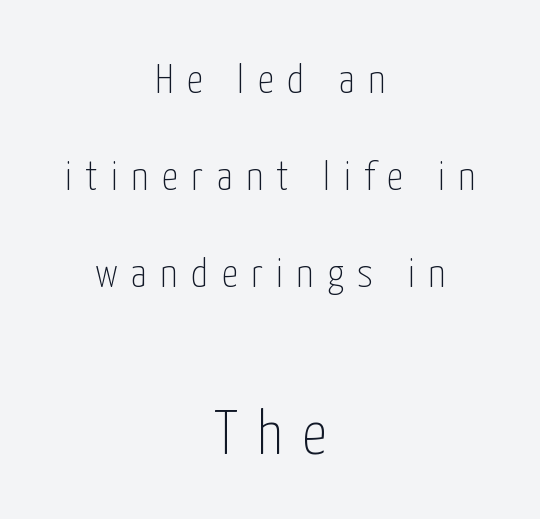
{"serif": "no", "italic": "no", "bold": "no", "weight": "thin", "width": "condensed", "stroke_contrast": "low", "x_height": "medium", "monospaced": "no", "underline": "no", "align": "center", "line_spacing": "loose", "line_spacing_ratio": 2.36, "letter_spacing": "wide", "letter_spacing_em": 0.33, "larger_block": "second", "size_ratio": 1.51, "glyph_px": 62}
